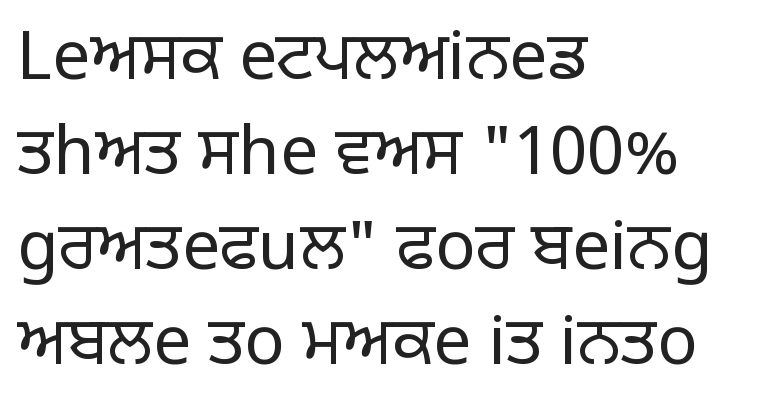
{"serif": "no", "italic": "no", "bold": "no", "weight": "regular", "width": "normal", "stroke_contrast": "low", "x_height": "large", "monospaced": "no", "underline": "no", "align": "left", "line_spacing": "normal", "line_spacing_ratio": 1.42, "letter_spacing": "normal", "letter_spacing_em": 0.0, "glyph_px": 67}
